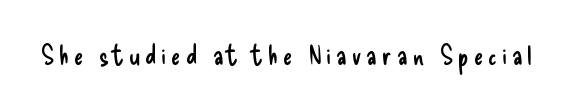
{"italic": "no", "bold": "no", "underline": "no", "glyph_px": 27}
